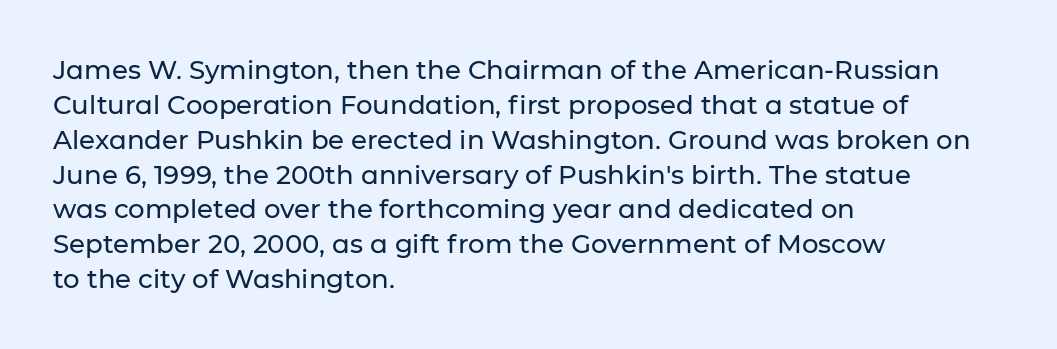
The letters stand straight up with perfectly vertical stems. Anything drawn beneath the words? Only blank space. Vertical spacing — default. Short note: letters normally spaced. Leftover space on each line is placed entirely after the last word.
